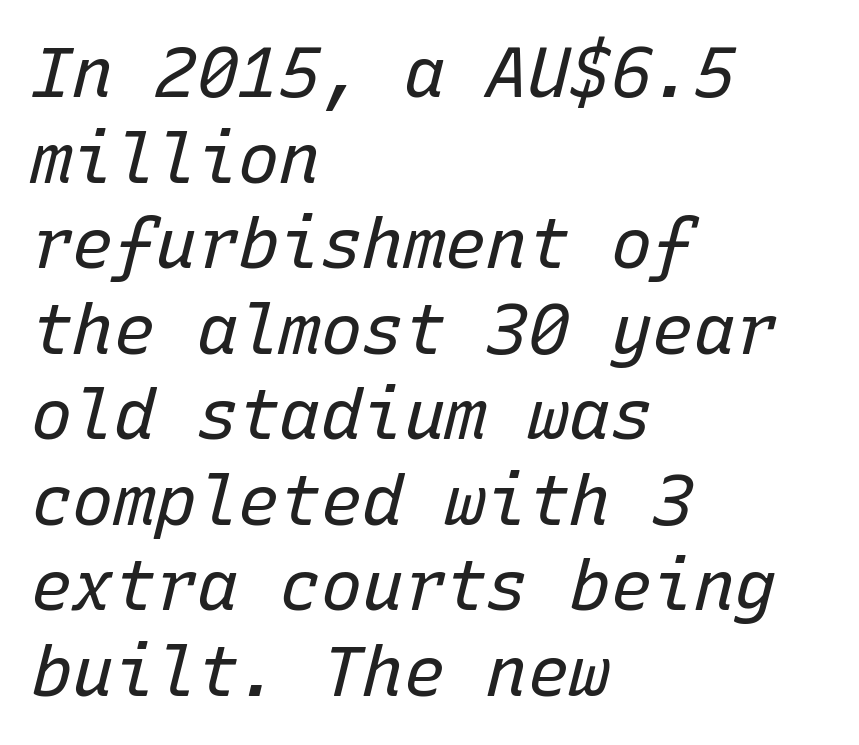
A typesetter would mark this as italic. The characters are drawn with everyday or finer stroke widths. The area under the type is left untouched. Line starts are locked; line ends wander.
